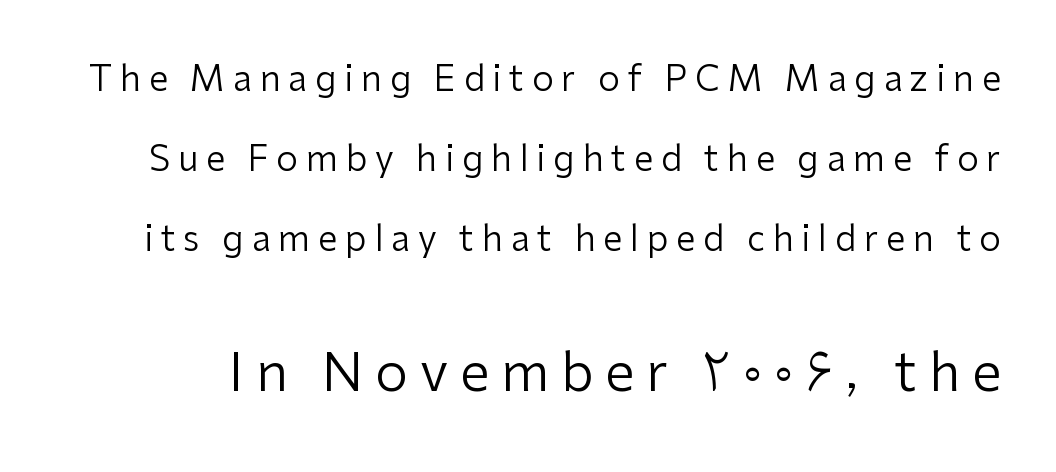
{"serif": "no", "italic": "no", "bold": "no", "weight": "regular", "width": "normal", "stroke_contrast": "low", "x_height": "medium", "monospaced": "no", "underline": "no", "line_spacing": "loose", "line_spacing_ratio": 2.28, "letter_spacing": "wide", "letter_spacing_em": 0.22, "larger_block": "second", "size_ratio": 1.51, "glyph_px": 53}
